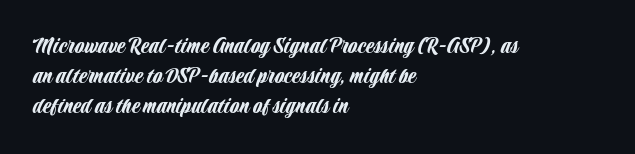
Q: Is the text italic (slanted)? A: Yes.
Q: Is the text underlined? A: No.
Q: How is the paragraph aligned? A: Left-aligned.
Q: Is the spacing between letters normal or unusually wide? A: Normal.
Q: Is the spacing between lines tight, normal or loose? A: Normal.
